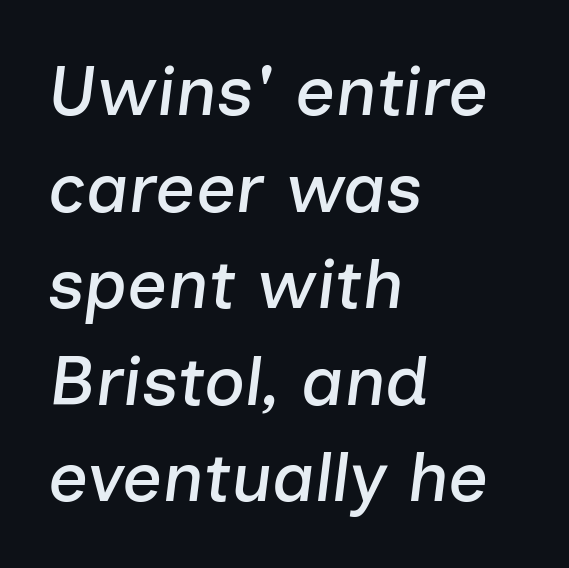
Q: Is the text italic (slanted)? A: Yes, it leans right by about 7 degrees.
Q: Is the text underlined? A: No.
Q: How is the paragraph aligned? A: Left-aligned.
Q: Is the spacing between letters normal or unusually wide? A: Normal.
Q: Is the spacing between lines tight, normal or loose? A: Normal.
Q: Width (condensed, normal, or wide)? A: Normal.
Q: Stroke contrast? A: Low.
Q: x-height? A: Medium.
Q: Monospaced? A: No.
